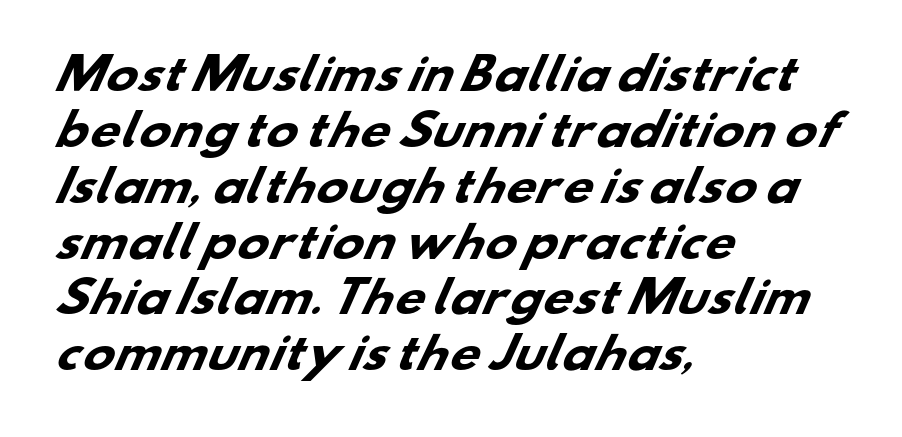
Q: Is the text bold? A: Yes.
Q: Is the typeface a serif or a sans-serif typeface? A: Sans-serif.
Q: Is the text underlined? A: No.
Q: How is the paragraph aligned? A: Left-aligned.
Q: Is the spacing between letters normal or unusually wide? A: Normal.
Q: Is the spacing between lines tight, normal or loose? A: Normal.
Q: Width (condensed, normal, or wide)? A: Wide.
Q: Stroke contrast? A: Low.
Q: x-height? A: Small.
Q: Monospaced? A: No.
